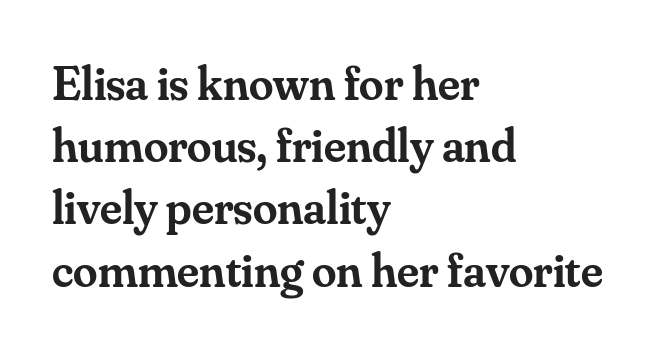
The image shows 49 px semibold serif type, upright; set left-aligned, normal line spacing (1.27x), normal letter spacing, not underlined; medium stroke contrast and a small x-height.
